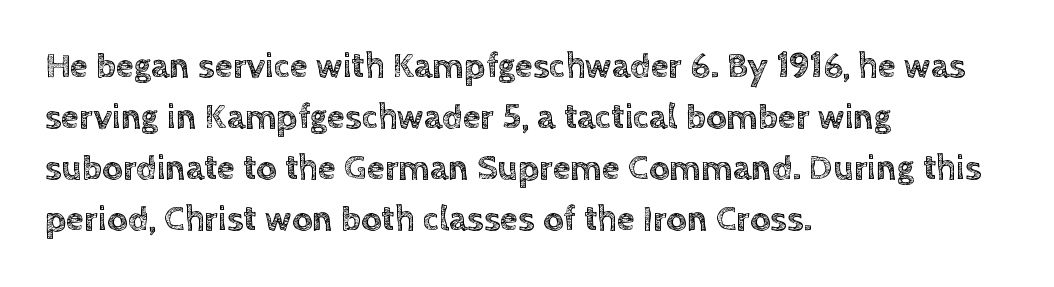
{"italic": "no", "width": "normal", "x_height": "large", "monospaced": "no", "underline": "no", "align": "left", "line_spacing": "normal", "line_spacing_ratio": 1.42, "letter_spacing": "normal", "letter_spacing_em": 0.0, "glyph_px": 36}
